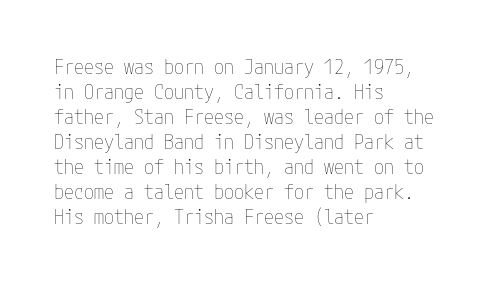
Underline: absent. These glyphs show unthickened strokes, regular width or finer. The leading is moderate, giving the passage an even texture. Upright lettering throughout.
